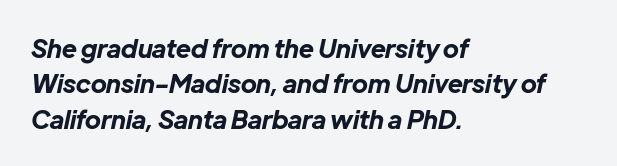
Q: Is the text bold? A: Yes.
Q: Is the text italic (slanted)? A: Yes, it leans right by about 12 degrees.
Q: Is the text underlined? A: No.
Q: How is the paragraph aligned? A: Left-aligned.
Q: Is the spacing between letters normal or unusually wide? A: Normal.
Q: Is the spacing between lines tight, normal or loose? A: Normal.
